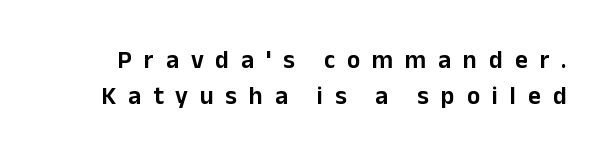
{"italic": "no", "underline": "no", "line_spacing": "normal", "line_spacing_ratio": 1.44, "letter_spacing": "wide", "letter_spacing_em": 0.48, "glyph_px": 25}
